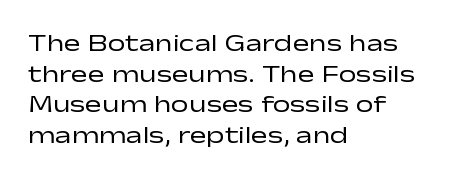
Q: Is the text bold? A: No.
Q: Is the text italic (slanted)? A: No, it is upright.
Q: Is the text underlined? A: No.
Q: How is the paragraph aligned? A: Left-aligned.
Q: Is the spacing between letters normal or unusually wide? A: Normal.
